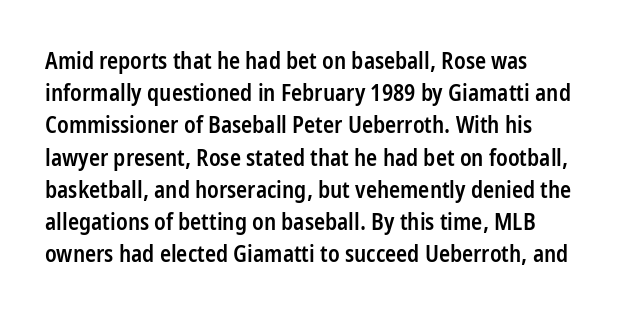
The foot of each line stays bare and open. Evenly set lines give the paragraph a standard silhouette. Left-aligned paragraph, ragged on the right. Does the lettering tilt? It doesn't — this is upright. The line texture is even and compact thanks to regular tracking.
